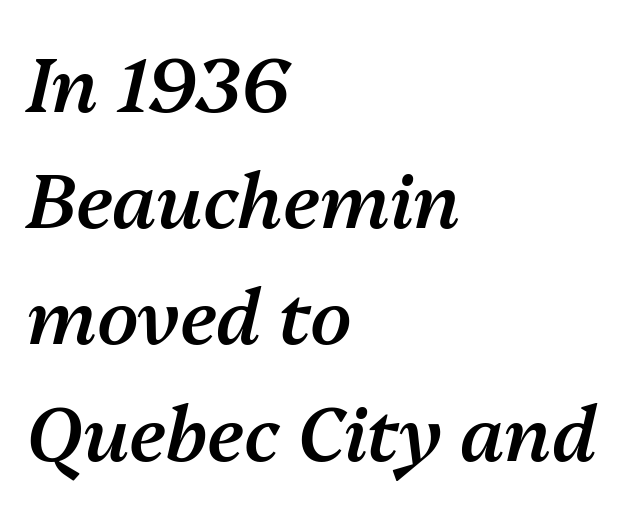
Q: Is the text bold? A: Semi-bold.
Q: Is the text italic (slanted)? A: Yes, it leans right by about 13 degrees.
Q: Is the text underlined? A: No.
Q: How is the paragraph aligned? A: Left-aligned.
Q: Is the spacing between letters normal or unusually wide? A: Normal.
Q: Is the spacing between lines tight, normal or loose? A: Normal.
Q: Width (condensed, normal, or wide)? A: Normal.
Q: Stroke contrast? A: Medium.
Q: x-height? A: Medium.
Q: Monospaced? A: No.
